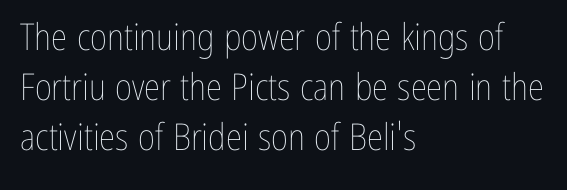
A typesetter would mark this as roman, not italic. The gaps between neighbouring characters are ordinary and unremarkable. This block has exactly the height ordinary leading produces. Stroke thickness stays within the range of a standard reading face or lighter. The letters advance in unequal steps, a hallmark of proportional type.
